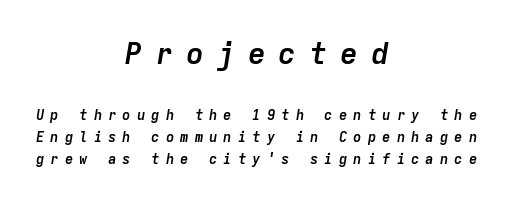
Q: Is the text bold? A: Yes.
Q: Is the text italic (slanted)? A: Yes, it leans right by about 9 degrees.
Q: Is the text underlined? A: No.
Q: How is the paragraph aligned? A: Centered.
Q: Is the spacing between letters normal or unusually wide? A: Unusually wide.
Q: Is the spacing between lines tight, normal or loose? A: Normal.
Q: Which block of text is set in a larger size, the first (top) or the second (bottom)? A: The first (top) one.
Q: Width (condensed, normal, or wide)? A: Normal.
Q: Stroke contrast? A: Low.
Q: x-height? A: Medium.
Q: Monospaced? A: Yes.
